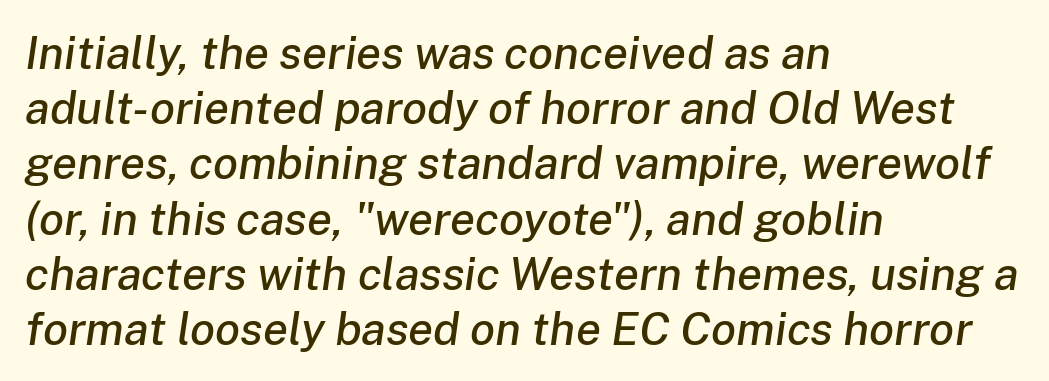
Short note: letters normally spaced. Is this a fixed-width face? No — the glyphs have proportional, varying widths. Each line starts at the same left margin while the right side varies. The zone under the glyphs is completely vacant. Observe the lean: these are italic letterforms.
